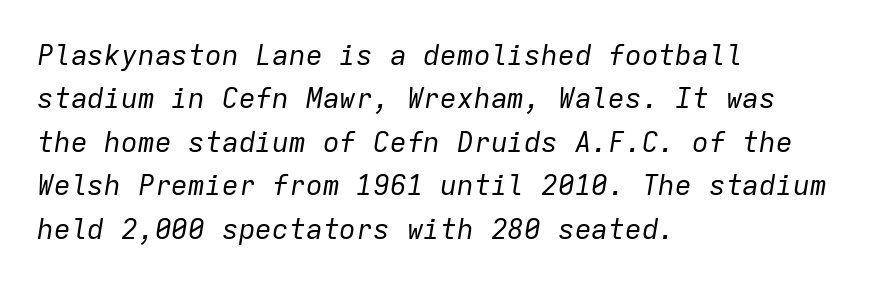
{"italic": "yes", "lean": "right", "slant_degrees": 9, "bold": "no", "weight": "regular", "width": "normal", "stroke_contrast": "low", "x_height": "medium", "monospaced": "yes", "underline": "no", "align": "left", "line_spacing": "normal", "line_spacing_ratio": 1.55, "letter_spacing": "normal", "letter_spacing_em": 0.0, "glyph_px": 28}
